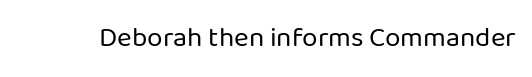
{"serif": "no", "italic": "no", "bold": "no", "weight": "regular", "width": "normal", "stroke_contrast": "low", "x_height": "medium", "monospaced": "no", "underline": "no", "letter_spacing": "normal", "letter_spacing_em": 0.0, "glyph_px": 28}
